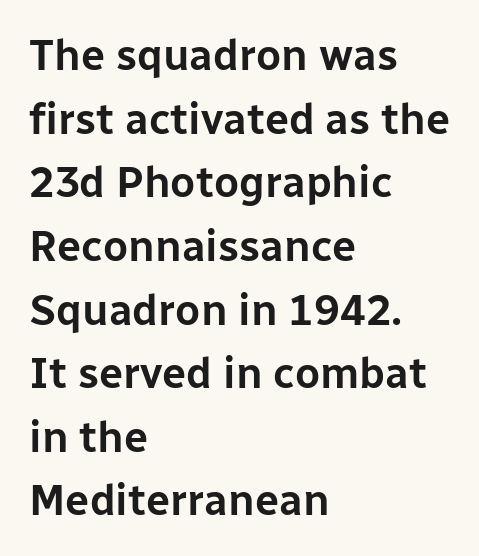
The image shows 43 px sans-serif type, upright; set left-aligned, normal line spacing (1.48x), normal letter spacing, not underlined; low stroke contrast and a medium x-height.
